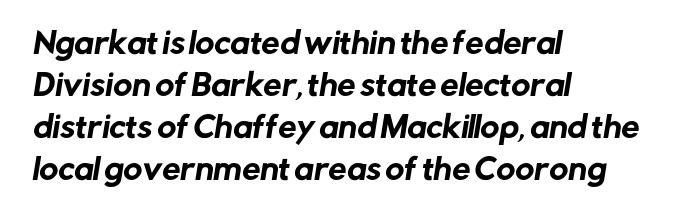
The image shows 29 px sans-serif type; set left-aligned, normal line spacing (1.45x), normal letter spacing, not underlined; low stroke contrast and a medium x-height.
